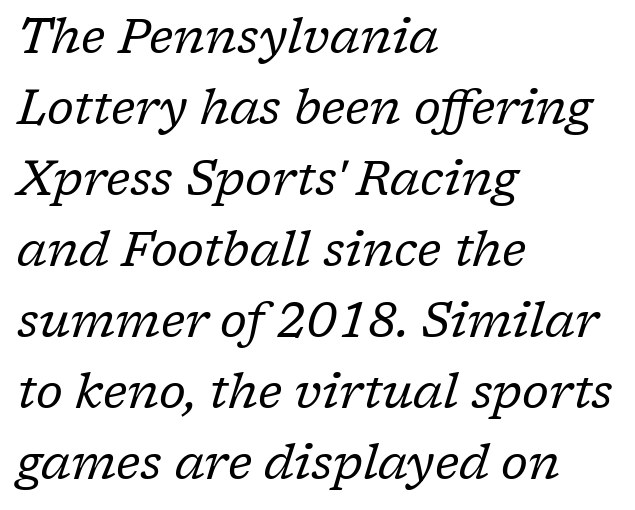
The image shows 48 px regular-weight serif type, italic (leaning right); set left-aligned, normal line spacing (1.48x), normal letter spacing, not underlined; low stroke contrast and a medium x-height.
